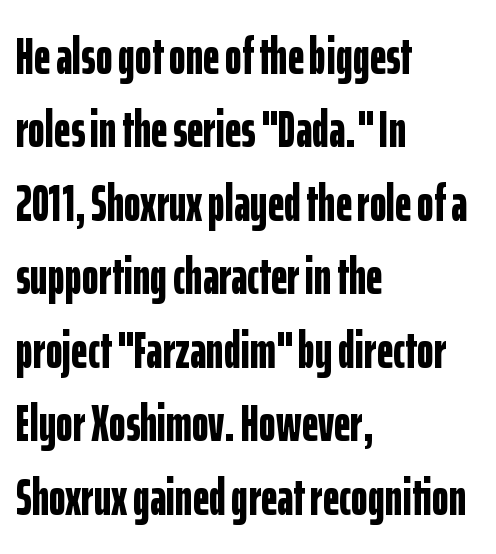
Q: Is the text bold? A: Yes.
Q: Is the text italic (slanted)? A: No, it is upright.
Q: Is the typeface a serif or a sans-serif typeface? A: Sans-serif.
Q: Is the text underlined? A: No.
Q: How is the paragraph aligned? A: Left-aligned.
Q: Is the spacing between letters normal or unusually wide? A: Normal.
Q: Is the spacing between lines tight, normal or loose? A: Normal.
Q: Width (condensed, normal, or wide)? A: Condensed.
Q: Stroke contrast? A: Low.
Q: x-height? A: Medium.
Q: Monospaced? A: No.
